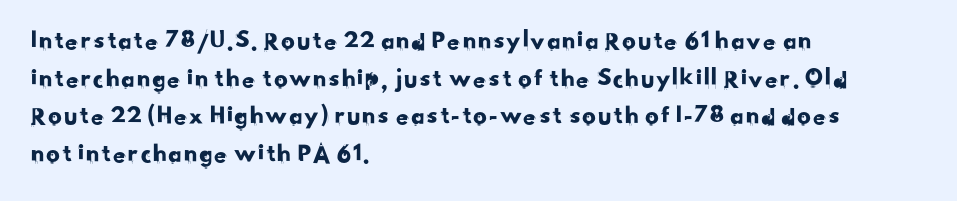
The image shows 27 px text type; set left-aligned, normal line spacing (1.39x), normal letter spacing, not underlined.
